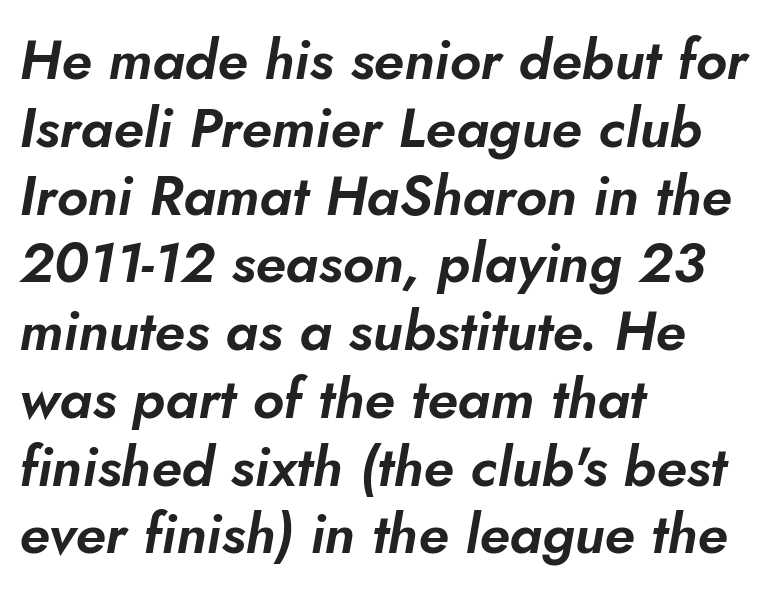
Q: Is the text italic (slanted)? A: Yes, it leans right by about 5 degrees.
Q: Is the text underlined? A: No.
Q: How is the paragraph aligned? A: Left-aligned.
Q: Is the spacing between letters normal or unusually wide? A: Normal.
Q: Width (condensed, normal, or wide)? A: Normal.
Q: Stroke contrast? A: Low.
Q: x-height? A: Small.
Q: Monospaced? A: No.
